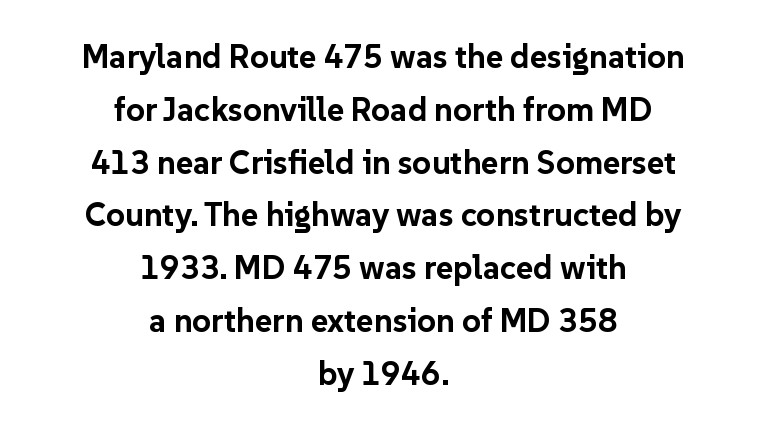
Q: Is the text bold? A: Yes.
Q: Is the text italic (slanted)? A: No, it is upright.
Q: Is the typeface a serif or a sans-serif typeface? A: Sans-serif.
Q: Is the text underlined? A: No.
Q: How is the paragraph aligned? A: Centered.
Q: Is the spacing between letters normal or unusually wide? A: Normal.
Q: Is the spacing between lines tight, normal or loose? A: Normal.
Q: Width (condensed, normal, or wide)? A: Normal.
Q: Stroke contrast? A: Low.
Q: x-height? A: Medium.
Q: Monospaced? A: No.
